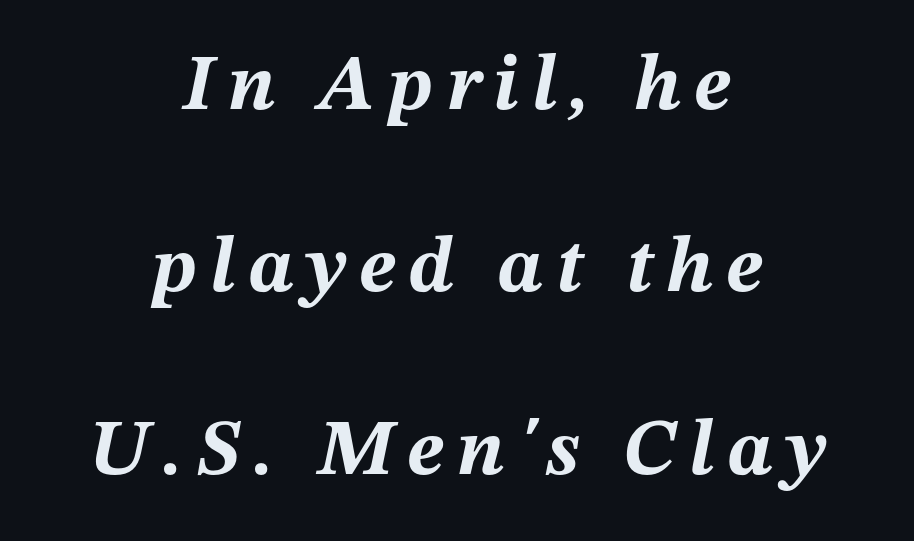
Q: Is the text bold? A: Yes.
Q: Is the text italic (slanted)? A: Yes, it leans right by about 12 degrees.
Q: Is the text underlined? A: No.
Q: How is the paragraph aligned? A: Centered.
Q: Is the spacing between lines tight, normal or loose? A: Loose.
Q: Width (condensed, normal, or wide)? A: Normal.
Q: Stroke contrast? A: Medium.
Q: x-height? A: Medium.
Q: Monospaced? A: No.
